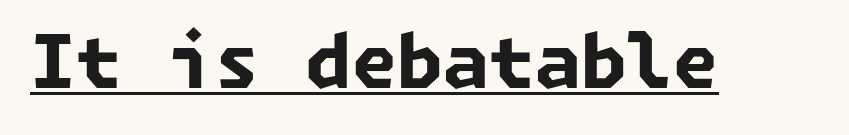
This sample carries an underscore along the baseline area. Letter spacing: default. The rendering shows plain stroke endings on the letterforms — a sans-serif design. The glyphs have the mass of a bold cut.
